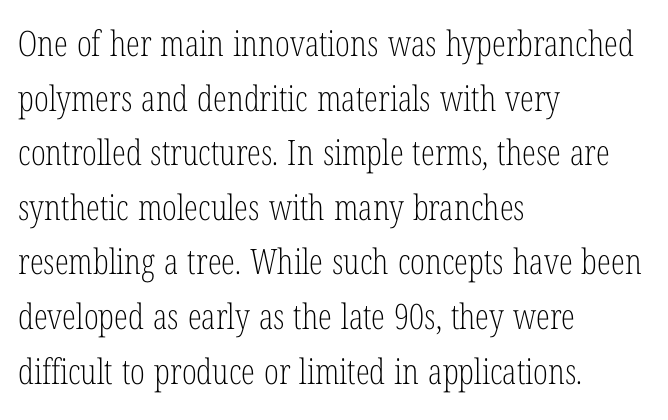
{"serif": "yes", "italic": "no", "bold": "no", "weight": "light", "width": "condensed", "stroke_contrast": "low", "x_height": "medium", "monospaced": "no", "underline": "no", "align": "left", "line_spacing": "normal", "line_spacing_ratio": 1.56, "letter_spacing": "normal", "letter_spacing_em": 0.0, "glyph_px": 35}
